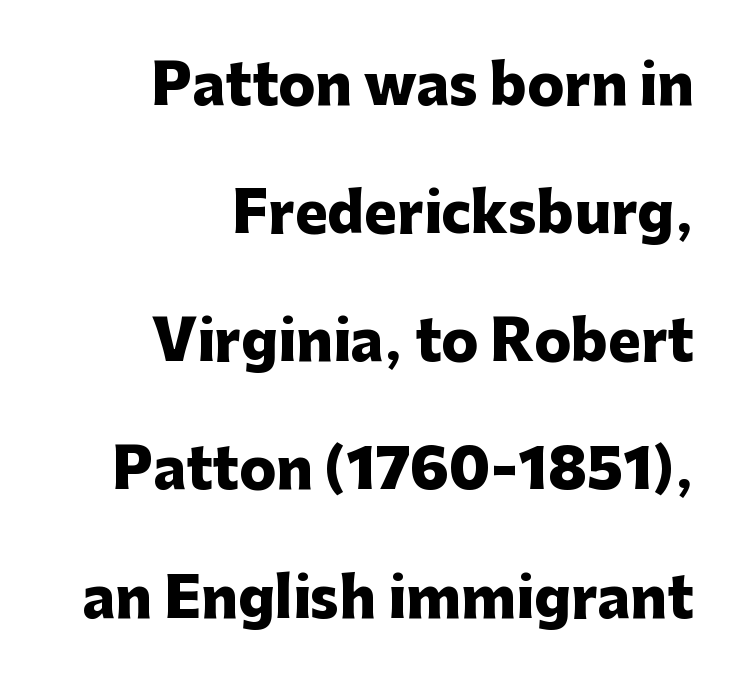
Q: Is the text bold? A: Yes.
Q: Is the text italic (slanted)? A: No, it is upright.
Q: Is the typeface a serif or a sans-serif typeface? A: Sans-serif.
Q: Is the text underlined? A: No.
Q: How is the paragraph aligned? A: Right-aligned.
Q: Is the spacing between letters normal or unusually wide? A: Normal.
Q: Is the spacing between lines tight, normal or loose? A: Loose.
Q: Width (condensed, normal, or wide)? A: Normal.
Q: Stroke contrast? A: Low.
Q: x-height? A: Medium.
Q: Monospaced? A: No.
